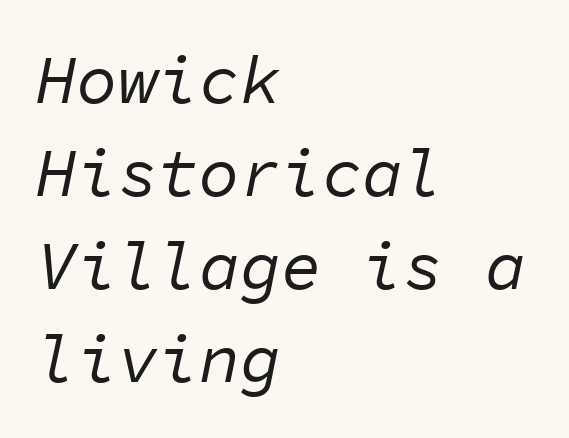
Nothing heavy about these letters — not bold at all. Reading down the column, the eye jumps a familiar distance to each next line. Default kerning and tracking; the words read as compact shapes. Compared with a centered layout, this one pins lines to the left instead. These lines are rendered in a fixed-pitch font. Italic: yes, the glyphs are oblique.
